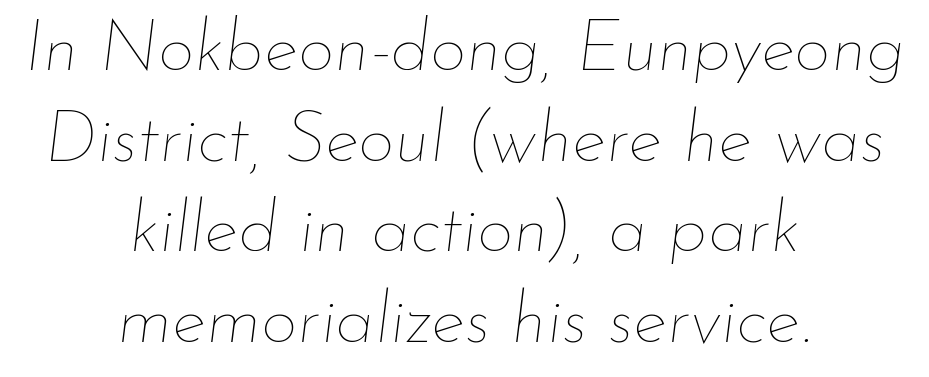
Q: Is the text bold? A: No.
Q: Is the text italic (slanted)? A: Yes, it leans right by about 7 degrees.
Q: Is the text underlined? A: No.
Q: How is the paragraph aligned? A: Centered.
Q: Is the spacing between letters normal or unusually wide? A: Normal.
Q: Is the spacing between lines tight, normal or loose? A: Normal.
Q: Width (condensed, normal, or wide)? A: Normal.
Q: Stroke contrast? A: Low.
Q: x-height? A: Small.
Q: Monospaced? A: No.
